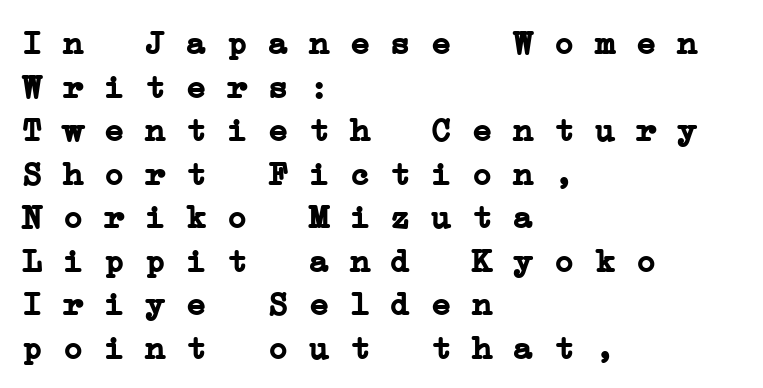
{"serif": "yes", "bold": "yes", "weight": "semibold", "width": "wide", "stroke_contrast": "low", "x_height": "medium", "monospaced": "yes", "underline": "no", "align": "left", "line_spacing": "normal", "line_spacing_ratio": 1.28, "letter_spacing": "normal", "letter_spacing_em": 0.0, "glyph_px": 34}
